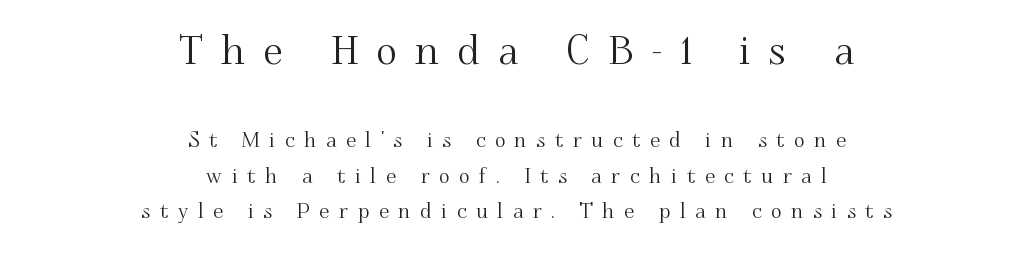
Q: Is the text italic (slanted)? A: No, it is upright.
Q: Is the typeface a serif or a sans-serif typeface? A: Serif.
Q: Is the text underlined? A: No.
Q: How is the paragraph aligned? A: Centered.
Q: Is the spacing between letters normal or unusually wide? A: Unusually wide.
Q: Which block of text is set in a larger size, the first (top) or the second (bottom)? A: The first (top) one.
Q: Width (condensed, normal, or wide)? A: Normal.
Q: Stroke contrast? A: Medium.
Q: x-height? A: Small.
Q: Monospaced? A: No.
